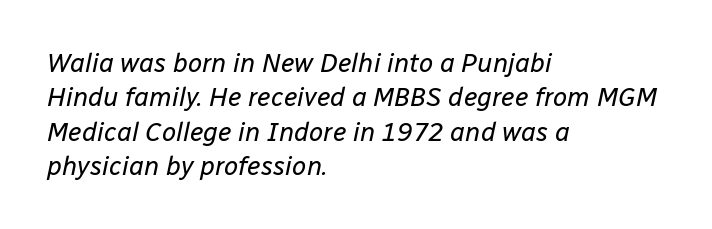
Ink coverage per letter is moderate at most. The whole block is typeset with a tilt. You could call the tracking neutral — neither tight nor loose. The glyphs are unaccompanied by any horizontal stroke below them.
